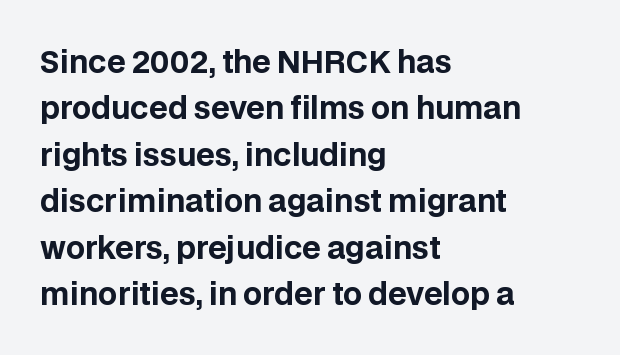
Compared with a centered layout, this one pins lines to the left instead. Proportional: the letters do not fall into vertical columns. Notice how descenders clear the ascenders below comfortably — that's standard leading. Chunky letters — that's bold for sure.
